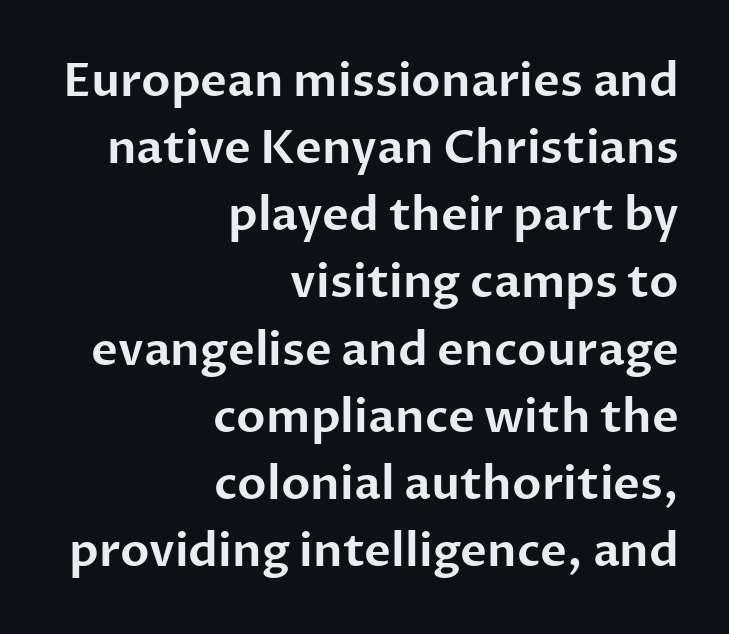
Q: Is the text italic (slanted)? A: No, it is upright.
Q: Is the typeface a serif or a sans-serif typeface? A: Sans-serif.
Q: Is the text underlined? A: No.
Q: How is the paragraph aligned? A: Right-aligned.
Q: Is the spacing between letters normal or unusually wide? A: Normal.
Q: Is the spacing between lines tight, normal or loose? A: Normal.
Q: Width (condensed, normal, or wide)? A: Normal.
Q: Stroke contrast? A: Low.
Q: x-height? A: Medium.
Q: Monospaced? A: No.
